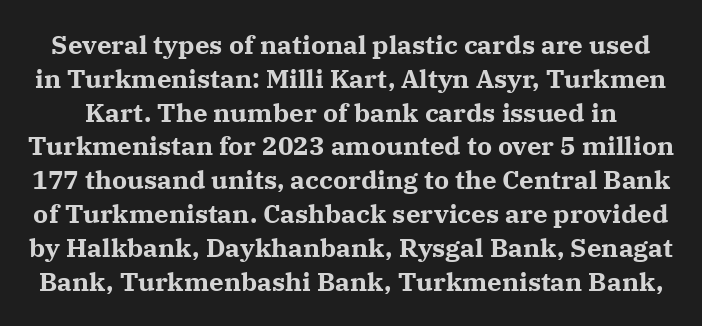
Q: Is the text bold? A: Yes.
Q: Is the text italic (slanted)? A: No, it is upright.
Q: Is the text underlined? A: No.
Q: Is the spacing between letters normal or unusually wide? A: Normal.
Q: Is the spacing between lines tight, normal or loose? A: Normal.
